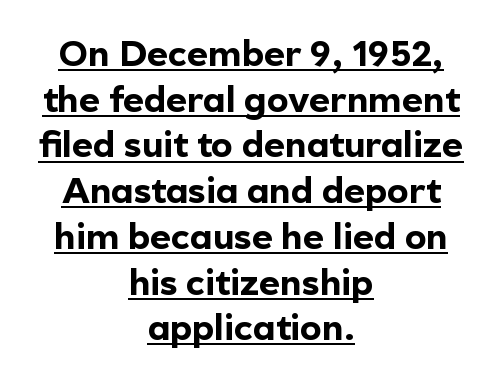
Q: Is the text bold? A: Yes.
Q: Is the text italic (slanted)? A: No, it is upright.
Q: Is the typeface a serif or a sans-serif typeface? A: Sans-serif.
Q: Is the text underlined? A: Yes.
Q: How is the paragraph aligned? A: Centered.
Q: Is the spacing between letters normal or unusually wide? A: Normal.
Q: Is the spacing between lines tight, normal or loose? A: Normal.
Q: Width (condensed, normal, or wide)? A: Normal.
Q: x-height? A: Medium.
Q: Monospaced? A: No.
